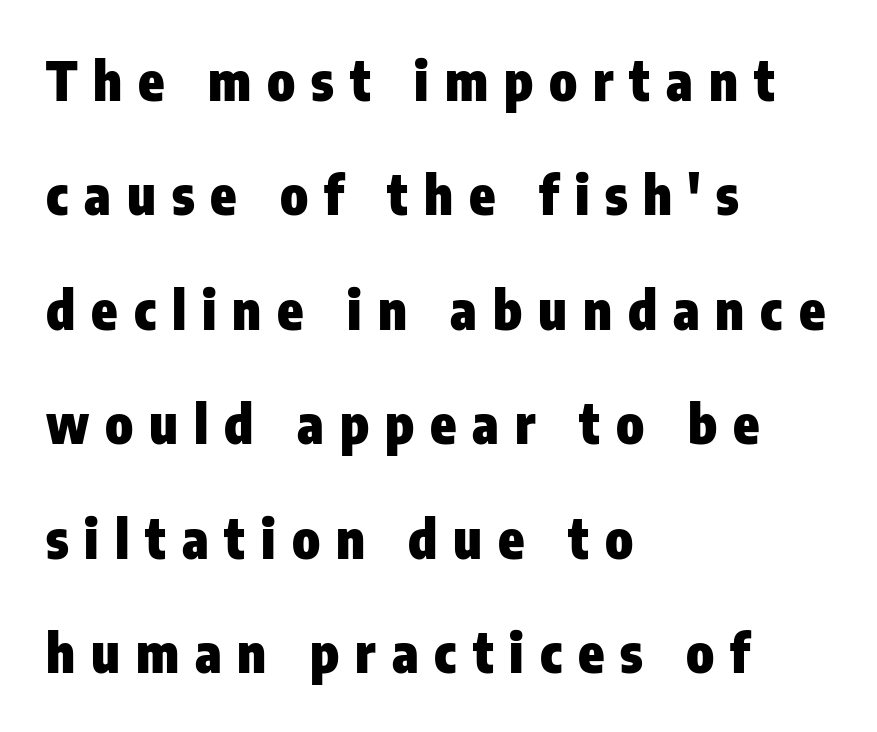
{"serif": "no", "italic": "no", "bold": "yes", "weight": "heavy", "width": "condensed", "stroke_contrast": "low", "x_height": "medium", "monospaced": "no", "underline": "no", "align": "left", "line_spacing": "loose", "line_spacing_ratio": 2.16, "letter_spacing": "wide", "letter_spacing_em": 0.3, "glyph_px": 53}
